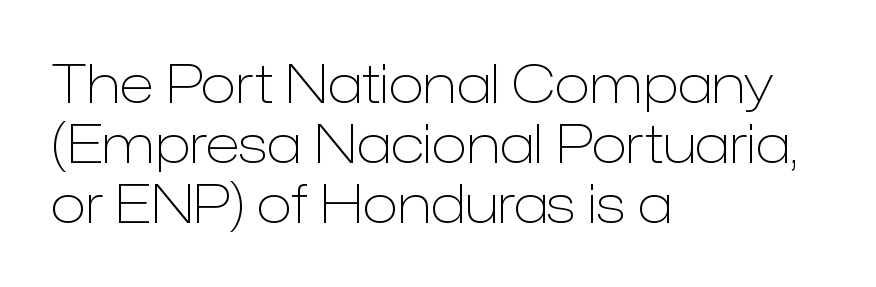
Q: Is the text bold? A: No.
Q: Is the text italic (slanted)? A: No, it is upright.
Q: Is the typeface a serif or a sans-serif typeface? A: Sans-serif.
Q: Is the text underlined? A: No.
Q: How is the paragraph aligned? A: Left-aligned.
Q: Is the spacing between letters normal or unusually wide? A: Normal.
Q: Is the spacing between lines tight, normal or loose? A: Tight.
Q: Width (condensed, normal, or wide)? A: Normal.
Q: Stroke contrast? A: Low.
Q: x-height? A: Medium.
Q: Monospaced? A: No.
